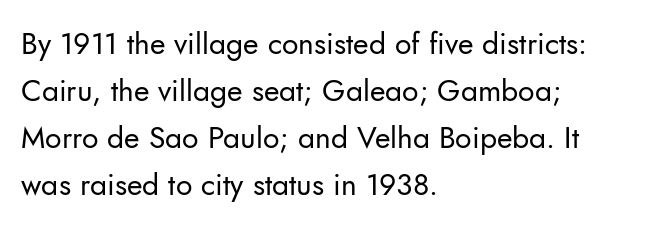
The image shows 30 px regular-weight sans-serif type, upright; set left-aligned, normal line spacing (1.57x), normal letter spacing, not underlined; low stroke contrast and a small x-height.
